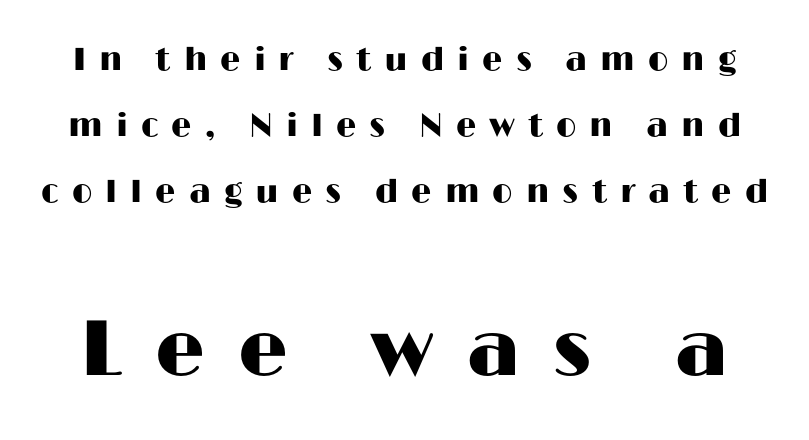
Q: Is the text italic (slanted)? A: No, it is upright.
Q: Is the typeface a serif or a sans-serif typeface? A: Sans-serif.
Q: Is the text underlined? A: No.
Q: Is the spacing between letters normal or unusually wide? A: Unusually wide.
Q: Is the spacing between lines tight, normal or loose? A: Loose.
Q: Which block of text is set in a larger size, the first (top) or the second (bottom)? A: The second (bottom) one.
Q: Width (condensed, normal, or wide)? A: Wide.
Q: Stroke contrast? A: High.
Q: x-height? A: Medium.
Q: Monospaced? A: No.
